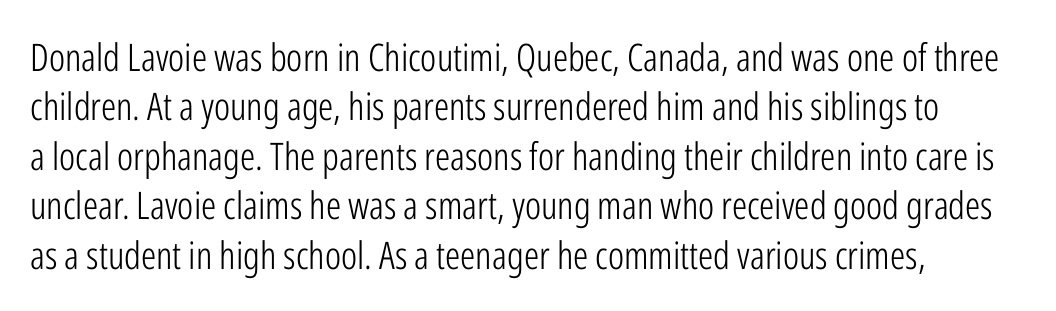
Q: Is the text bold? A: No.
Q: Is the text italic (slanted)? A: No, it is upright.
Q: Is the typeface a serif or a sans-serif typeface? A: Sans-serif.
Q: Is the text underlined? A: No.
Q: How is the paragraph aligned? A: Left-aligned.
Q: Is the spacing between letters normal or unusually wide? A: Normal.
Q: Is the spacing between lines tight, normal or loose? A: Normal.
Q: Width (condensed, normal, or wide)? A: Condensed.
Q: Stroke contrast? A: Low.
Q: x-height? A: Medium.
Q: Monospaced? A: No.
